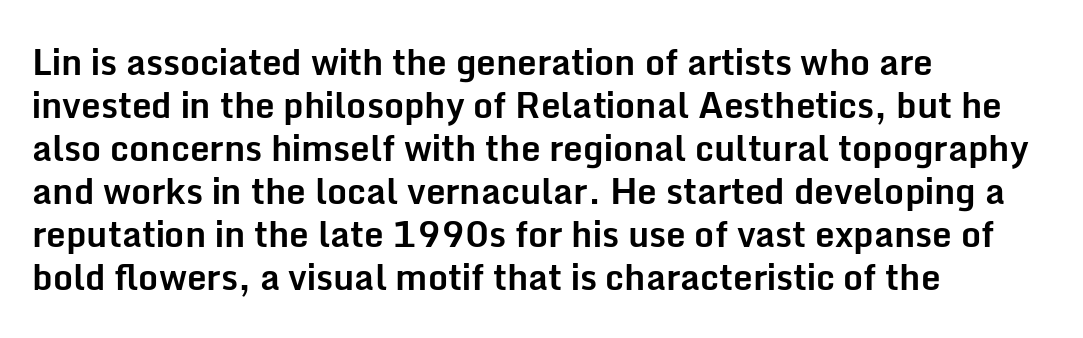
{"serif": "no", "italic": "no", "bold": "yes", "weight": "bold", "width": "normal", "stroke_contrast": "low", "x_height": "medium", "monospaced": "no", "underline": "no", "align": "left", "line_spacing_ratio": 1.23, "letter_spacing": "normal", "letter_spacing_em": 0.0, "glyph_px": 35}
